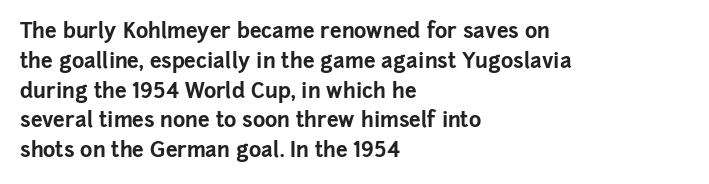
Q: Is the text bold? A: Yes.
Q: Is the text italic (slanted)? A: No, it is upright.
Q: Is the text underlined? A: No.
Q: How is the paragraph aligned? A: Left-aligned.
Q: Is the spacing between letters normal or unusually wide? A: Normal.
Q: Is the spacing between lines tight, normal or loose? A: Normal.
